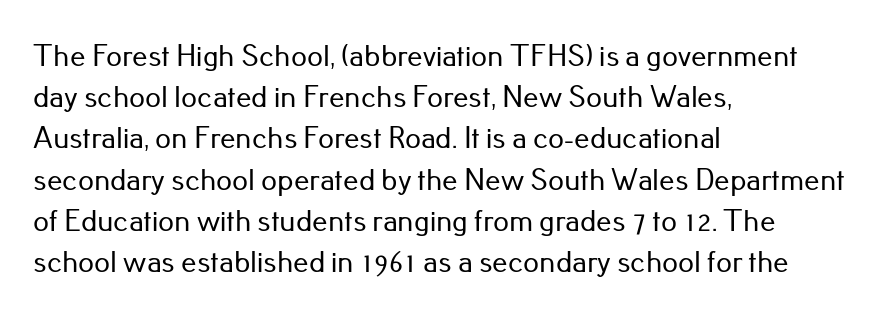
The image shows 31 px sans-serif type, upright; set left-aligned, normal line spacing (1.33x), normal letter spacing, not underlined; low stroke contrast and a small x-height.
